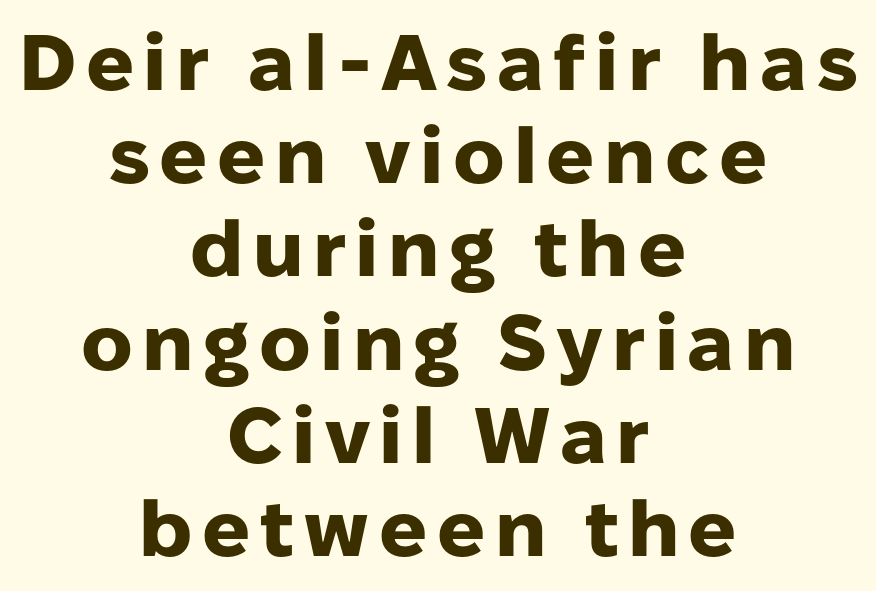
{"serif": "no", "italic": "no", "bold": "yes", "weight": "heavy", "width": "normal", "stroke_contrast": "low", "x_height": "medium", "monospaced": "no", "underline": "no", "align": "center", "line_spacing_ratio": 1.18, "glyph_px": 79}
